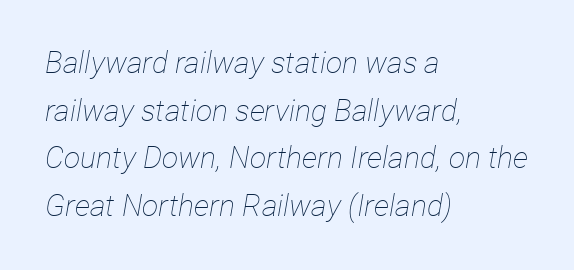
{"italic": "yes", "lean": "right", "slant_degrees": 12, "bold": "no", "weight": "thin", "width": "condensed", "stroke_contrast": "low", "x_height": "medium", "monospaced": "no", "underline": "no", "align": "left", "line_spacing": "normal", "line_spacing_ratio": 1.59, "letter_spacing": "normal", "letter_spacing_em": 0.0, "glyph_px": 30}
